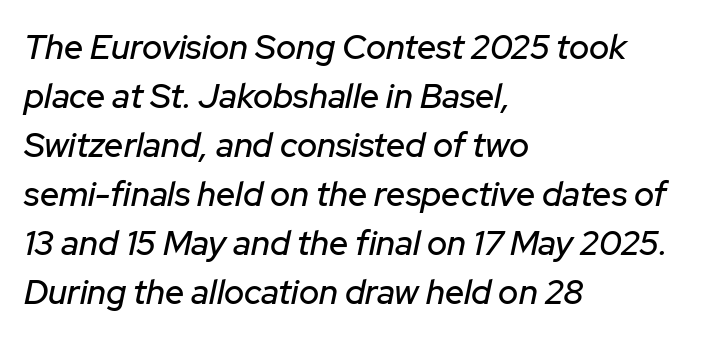
Q: Is the text italic (slanted)? A: Yes, it leans right by about 12 degrees.
Q: Is the text underlined? A: No.
Q: How is the paragraph aligned? A: Left-aligned.
Q: Is the spacing between letters normal or unusually wide? A: Normal.
Q: Is the spacing between lines tight, normal or loose? A: Normal.
Q: Width (condensed, normal, or wide)? A: Normal.
Q: Stroke contrast? A: Low.
Q: x-height? A: Medium.
Q: Monospaced? A: No.
